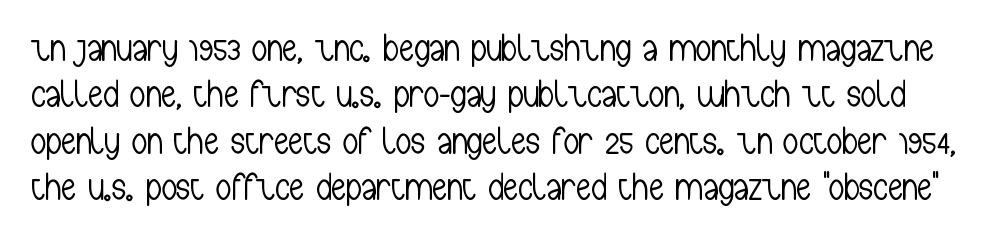
A typesetter would mark this as roman, not italic. Note: no serifs on the glyphs. Think of a printed novel: that variable character pitch is what you see here. Stems here are at most as thick as an everyday book face. Students, note that the glyphs here touch the page at normal intervals. Glance below the letters and you will spot only blank space.
